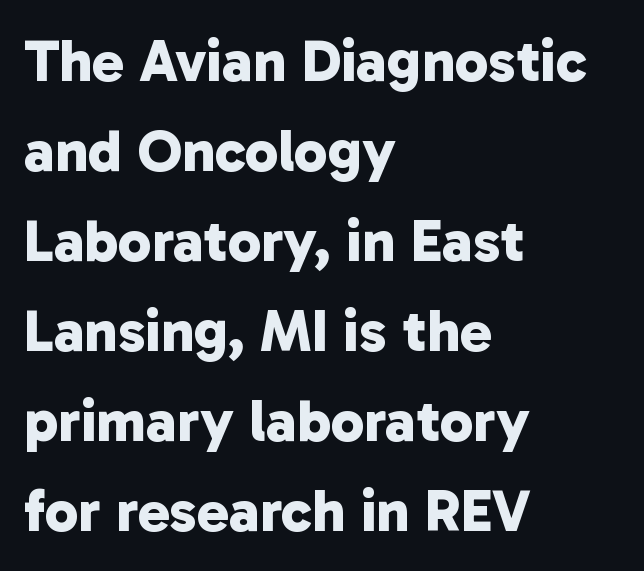
Students, this is bold: see how much ink each stroke carries. The baseline area is clear. Visually the block forms a straight wall on the left and a jagged coastline on the right. Varying glyph widths throughout — classic text-font behaviour. Classification — sans serif. Line spacing here is normal.
